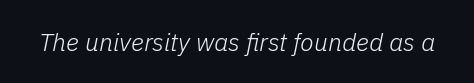
The image shows 25 px text type, italic (leaning right); set normal letter spacing, not underlined.
